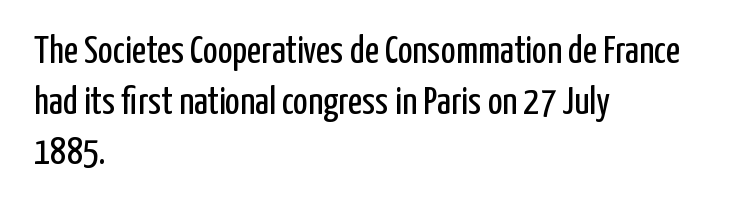
{"serif": "no", "italic": "no", "bold": "no", "weight": "regular", "width": "condensed", "stroke_contrast": "low", "x_height": "medium", "monospaced": "no", "underline": "no", "align": "left", "line_spacing": "normal", "line_spacing_ratio": 1.3, "letter_spacing": "normal", "letter_spacing_em": 0.0, "glyph_px": 39}
